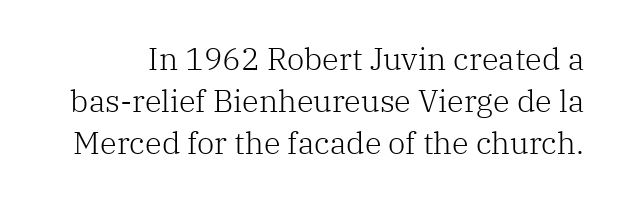
The image shows 31 px light serif type, upright; set normal line spacing (1.35x), normal letter spacing, not underlined; low stroke contrast and a medium x-height.
